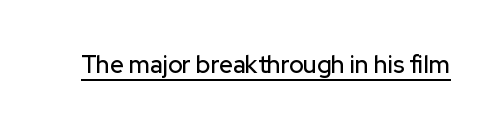
Default kerning and tracking; the words read as compact shapes. Notice how the stems are strictly vertical — no italics here. The glyphs are accompanied by a horizontal stroke just below them.
